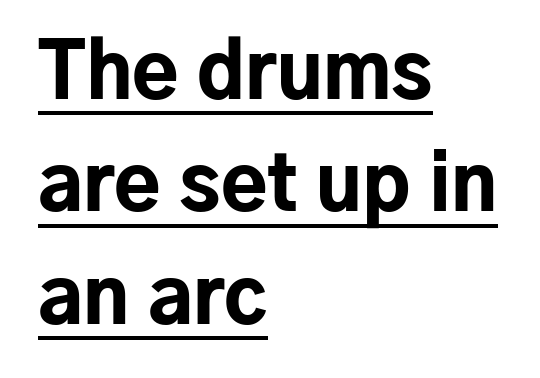
The image shows 76 px bold sans-serif type, upright; set left-aligned, normal line spacing (1.48x), normal letter spacing, underlined; low stroke contrast and a medium x-height.
